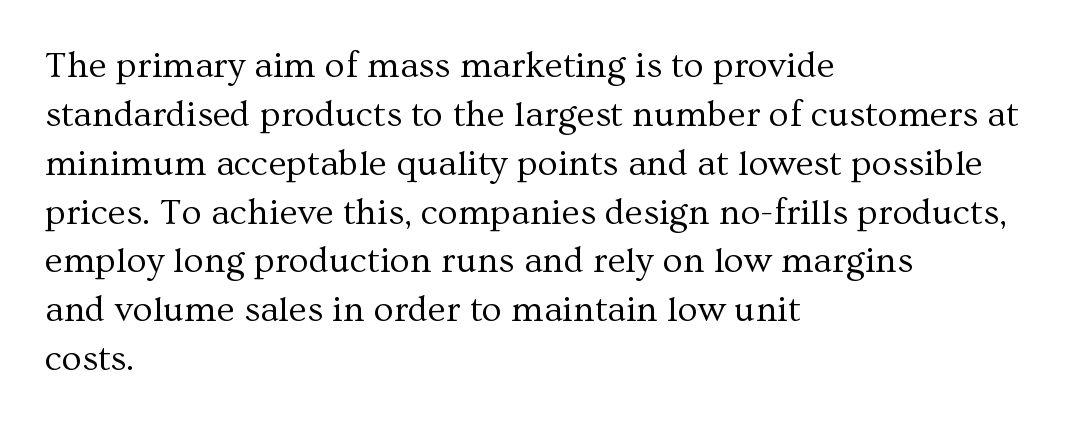
The image shows 37 px regular-weight serif type, upright; set left-aligned, normal line spacing (1.32x), normal letter spacing, not underlined; medium stroke contrast and a medium x-height.
